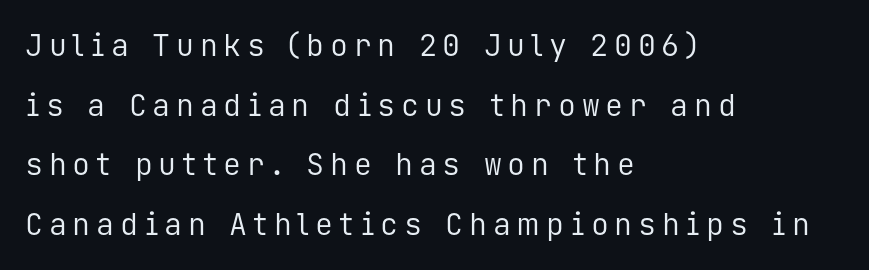
The image shows 30 px regular-weight sans-serif type, upright, monospaced; set left-aligned, loose line spacing (1.99x), not underlined; low stroke contrast and a medium x-height.
